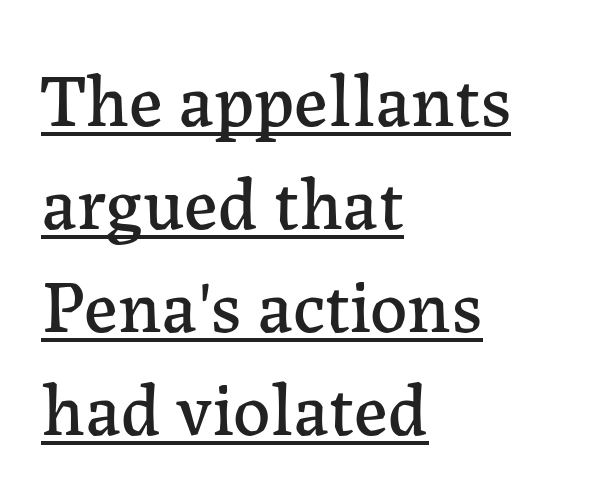
The image shows 74 px serif type, upright; set left-aligned, normal line spacing (1.39x), normal letter spacing, underlined; low stroke contrast and a medium x-height.
